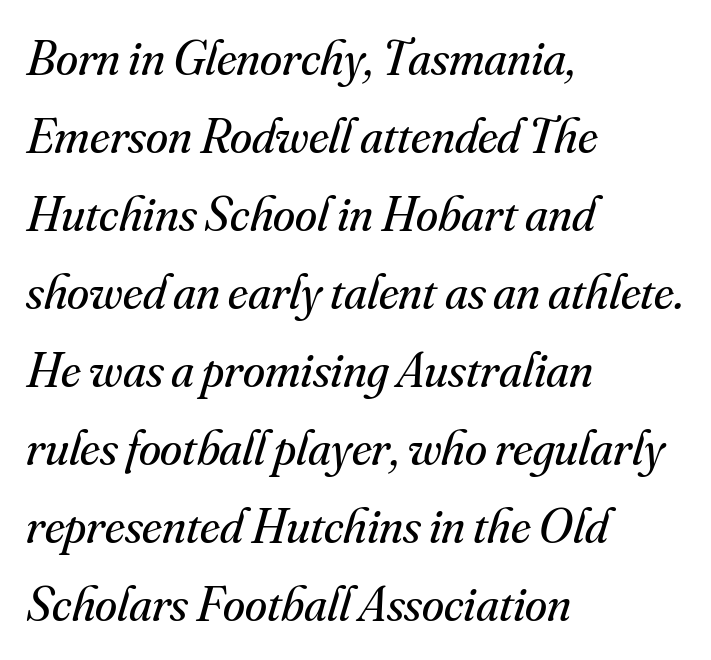
The face used here is rendered with its standard letterfit. The lines are quadded left. Do the characters align in a grid? No, the font is proportional. Interline gaps are of average width in this sample. The cut favours lightness, reaching ordinary text weight at its darkest.
